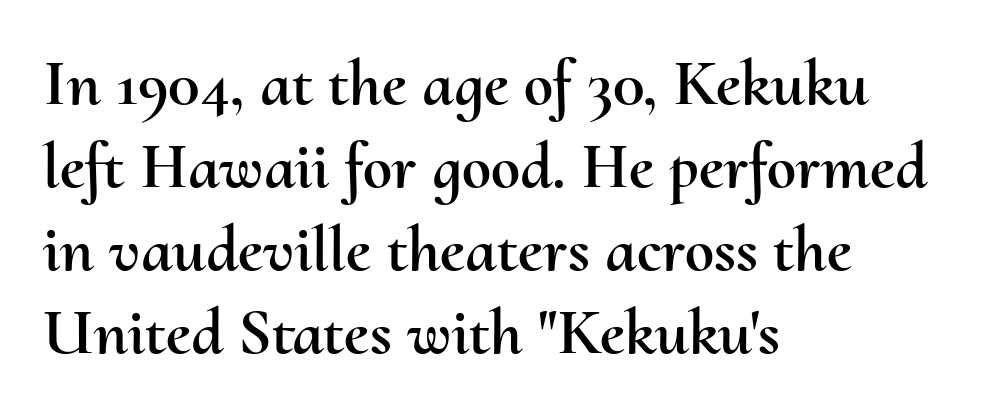
Q: Is the text italic (slanted)? A: No, it is upright.
Q: Is the text underlined? A: No.
Q: How is the paragraph aligned? A: Left-aligned.
Q: Is the spacing between letters normal or unusually wide? A: Normal.
Q: Is the spacing between lines tight, normal or loose? A: Normal.
Q: Width (condensed, normal, or wide)? A: Normal.
Q: Stroke contrast? A: Medium.
Q: x-height? A: Small.
Q: Monospaced? A: No.
